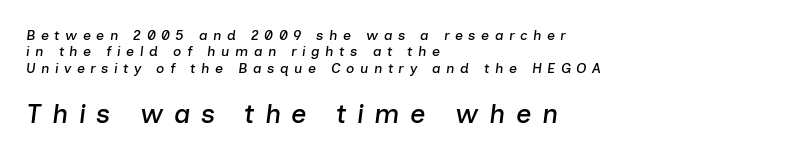
{"italic": "yes", "lean": "right", "slant_degrees": 7, "underline": "no", "align": "left", "line_spacing_ratio": 1.17, "letter_spacing": "wide", "letter_spacing_em": 0.39, "larger_block": "second", "size_ratio": 1.93, "glyph_px": 27}
